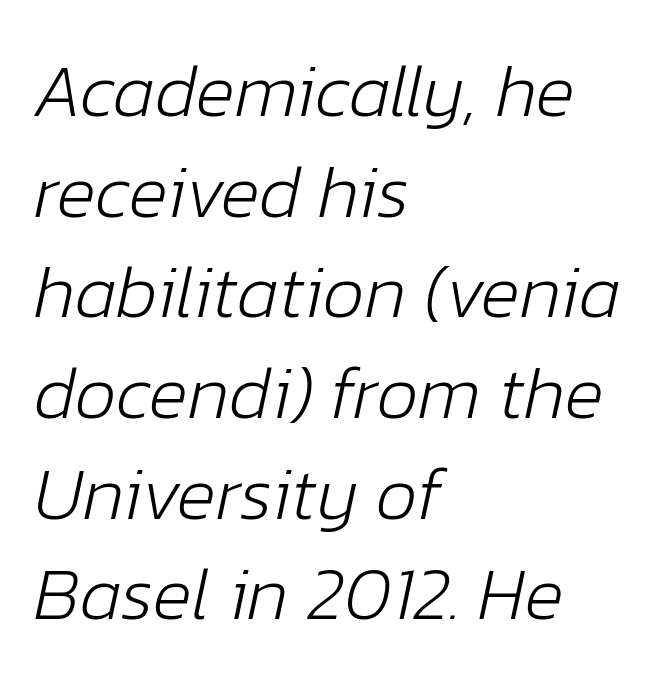
{"italic": "yes", "lean": "right", "slant_degrees": 12, "bold": "no", "weight": "light", "width": "normal", "stroke_contrast": "low", "x_height": "medium", "monospaced": "no", "underline": "no", "align": "left", "line_spacing": "normal", "line_spacing_ratio": 1.36, "letter_spacing": "normal", "letter_spacing_em": 0.0, "glyph_px": 74}
